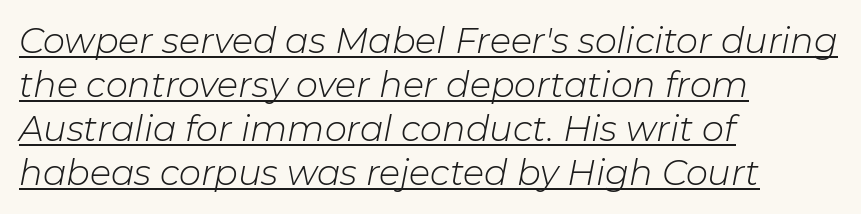
{"italic": "yes", "lean": "right", "slant_degrees": 11, "bold": "no", "weight": "light", "width": "normal", "stroke_contrast": "low", "x_height": "medium", "monospaced": "no", "underline": "yes", "align": "left", "line_spacing": "normal", "line_spacing_ratio": 1.26, "letter_spacing": "normal", "letter_spacing_em": 0.0, "glyph_px": 35}
